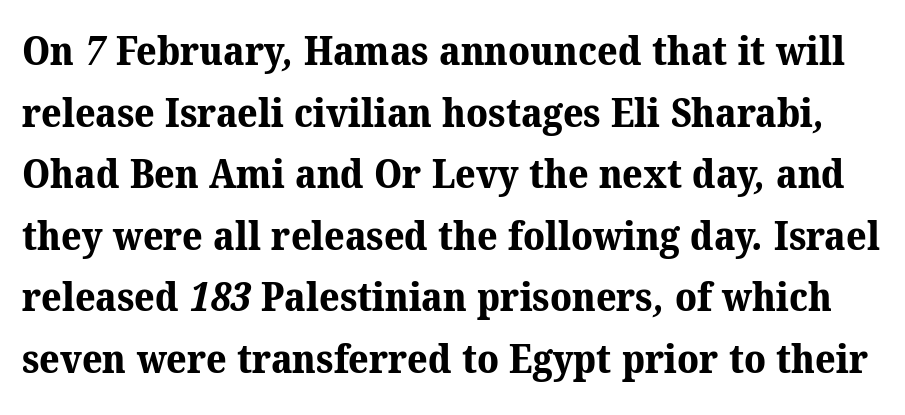
{"serif": "yes", "bold": "yes", "weight": "bold", "width": "normal", "stroke_contrast": "medium", "x_height": "medium", "monospaced": "no", "underline": "no", "line_spacing": "normal", "line_spacing_ratio": 1.54, "letter_spacing": "normal", "letter_spacing_em": 0.0, "glyph_px": 40}
